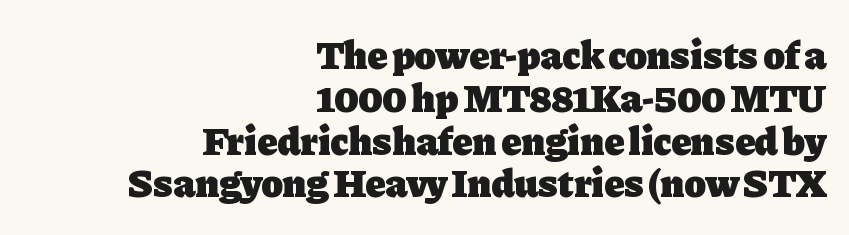
These words are printed bold, with thick strokes throughout. Every stem runs plumb, perpendicular to the baseline. The face used here is proportionally spaced, like ordinary book or web type. Whoever set this chose condensed vertical rhythm over breathing room.
